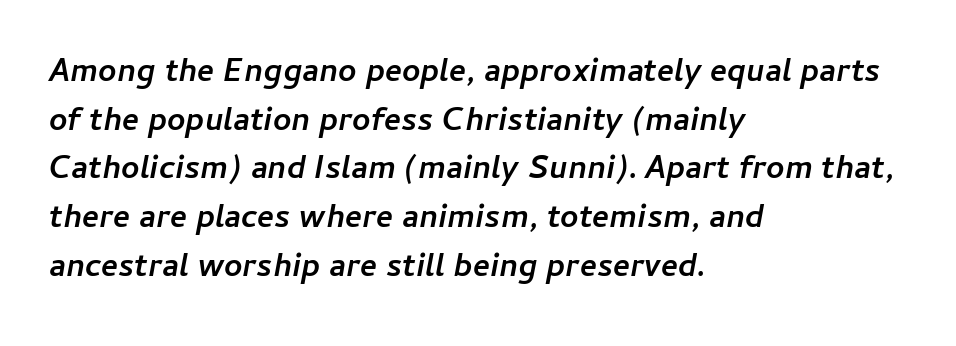
The image shows 32 px semibold type, italic (leaning right); set left-aligned, normal line spacing (1.52x), normal letter spacing, not underlined; low stroke contrast and a medium x-height.
